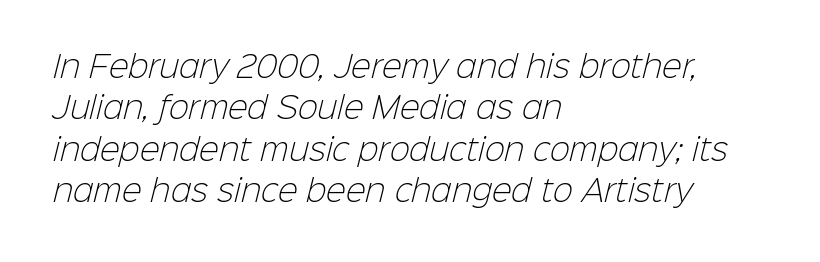
{"serif": "no", "bold": "no", "weight": "light", "width": "normal", "stroke_contrast": "low", "x_height": "medium", "monospaced": "no", "underline": "no", "align": "left", "line_spacing": "normal", "line_spacing_ratio": 1.38, "letter_spacing": "normal", "letter_spacing_em": 0.0, "glyph_px": 30}
